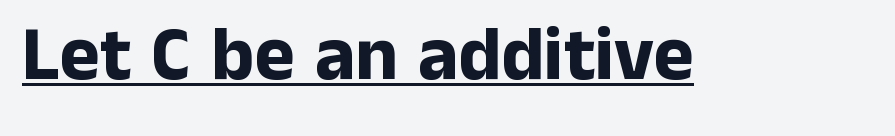
The image shows 76 px bold sans-serif type, upright; set normal letter spacing, underlined; low stroke contrast and a medium x-height.
